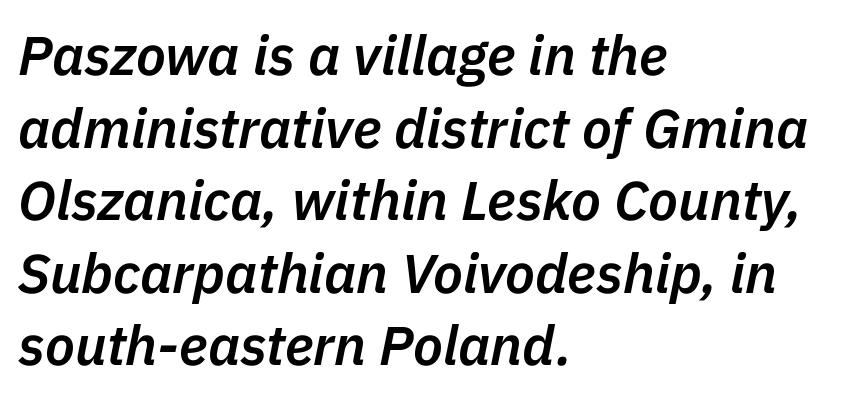
{"italic": "yes", "lean": "right", "slant_degrees": 11, "bold": "semi", "weight": "semibold", "width": "normal", "stroke_contrast": "low", "x_height": "medium", "monospaced": "no", "underline": "no", "align": "left", "line_spacing": "normal", "line_spacing_ratio": 1.32, "letter_spacing": "normal", "letter_spacing_em": 0.0, "glyph_px": 55}
